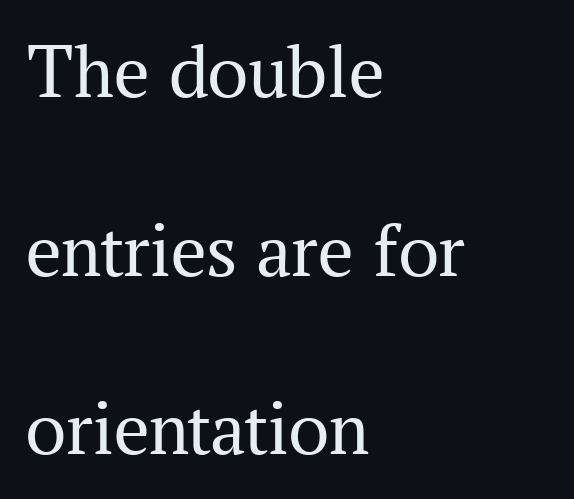
Q: Is the text bold? A: No.
Q: Is the text italic (slanted)? A: No, it is upright.
Q: Is the typeface a serif or a sans-serif typeface? A: Serif.
Q: Is the text underlined? A: No.
Q: How is the paragraph aligned? A: Left-aligned.
Q: Is the spacing between letters normal or unusually wide? A: Normal.
Q: Is the spacing between lines tight, normal or loose? A: Loose.
Q: Width (condensed, normal, or wide)? A: Normal.
Q: Stroke contrast? A: Medium.
Q: x-height? A: Medium.
Q: Monospaced? A: No.
